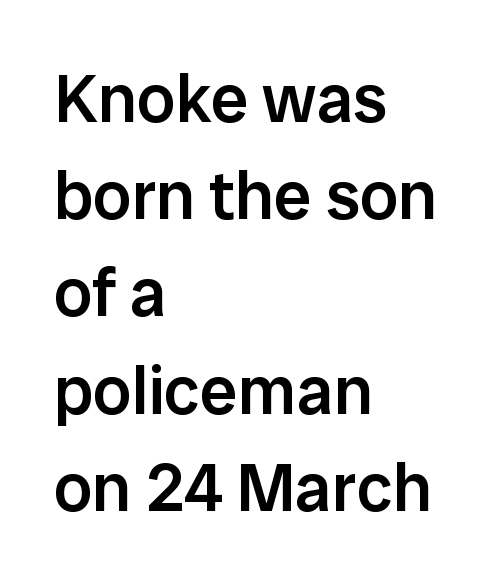
Q: Is the text bold? A: Semi-bold.
Q: Is the text italic (slanted)? A: No, it is upright.
Q: Is the typeface a serif or a sans-serif typeface? A: Sans-serif.
Q: Is the text underlined? A: No.
Q: How is the paragraph aligned? A: Left-aligned.
Q: Is the spacing between letters normal or unusually wide? A: Normal.
Q: Is the spacing between lines tight, normal or loose? A: Normal.
Q: Width (condensed, normal, or wide)? A: Normal.
Q: Stroke contrast? A: Low.
Q: x-height? A: Medium.
Q: Monospaced? A: No.
